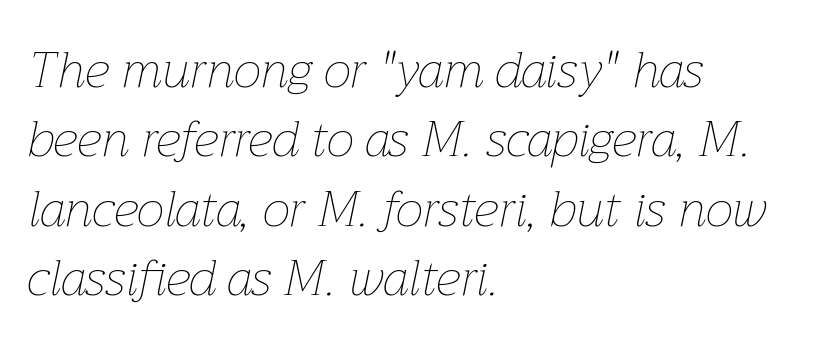
The strokes carry an ordinary text weight at most. Compared with a centered layout, this one pins lines to the left instead. Tracking here is standard; glyphs follow each other at the usual distance. Would a proofreader flag this as italicized? Yes. The line-height multiplier appears to be the usual default.
